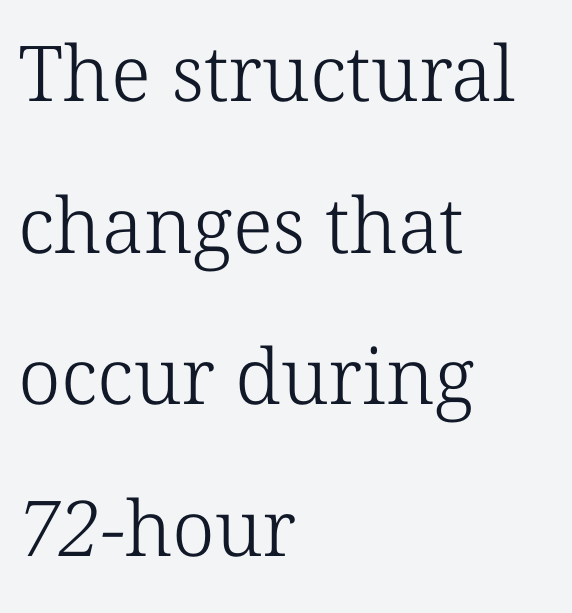
The image shows 77 px light serif type; set left-aligned, loose line spacing (1.97x), normal letter spacing, not underlined; low stroke contrast and a medium x-height.
